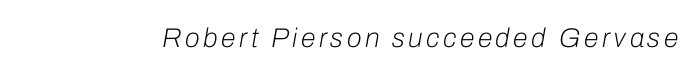
{"italic": "yes", "lean": "right", "slant_degrees": 10, "bold": "no", "underline": "no", "glyph_px": 27}
